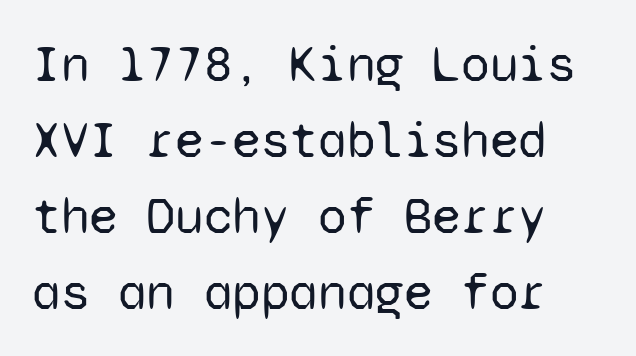
Q: Is the text bold? A: No.
Q: Is the text italic (slanted)? A: No, it is upright.
Q: Is the typeface a serif or a sans-serif typeface? A: Sans-serif.
Q: Is the text underlined? A: No.
Q: How is the paragraph aligned? A: Left-aligned.
Q: Is the spacing between letters normal or unusually wide? A: Normal.
Q: Is the spacing between lines tight, normal or loose? A: Normal.
Q: Width (condensed, normal, or wide)? A: Normal.
Q: Stroke contrast? A: Low.
Q: x-height? A: Medium.
Q: Monospaced? A: Yes.
